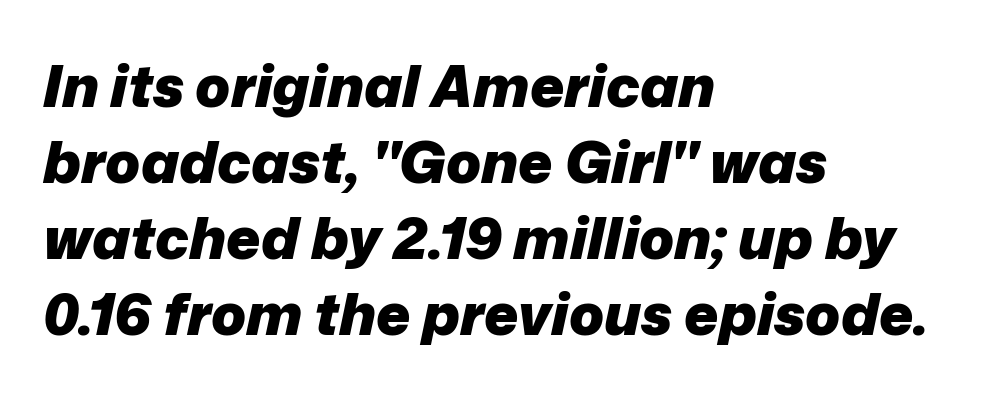
{"italic": "yes", "lean": "right", "slant_degrees": 12, "bold": "yes", "weight": "heavy", "width": "normal", "stroke_contrast": "low", "x_height": "medium", "monospaced": "no", "underline": "no", "align": "left", "line_spacing": "normal", "line_spacing_ratio": 1.31, "letter_spacing": "normal", "letter_spacing_em": 0.0, "glyph_px": 58}
